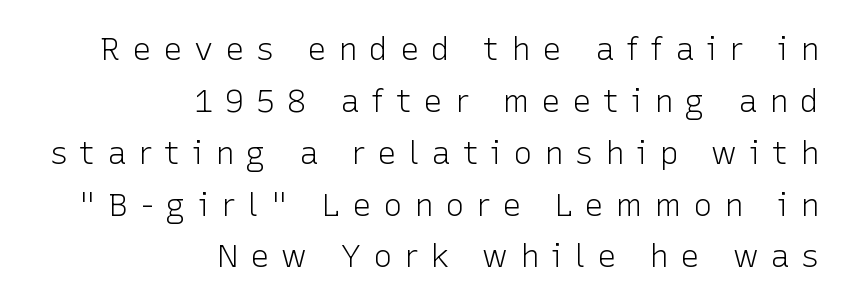
Q: Is the text bold? A: No.
Q: Is the text italic (slanted)? A: No, it is upright.
Q: Is the typeface a serif or a sans-serif typeface? A: Sans-serif.
Q: Is the text underlined? A: No.
Q: How is the paragraph aligned? A: Right-aligned.
Q: Is the spacing between letters normal or unusually wide? A: Unusually wide.
Q: Is the spacing between lines tight, normal or loose? A: Normal.
Q: Width (condensed, normal, or wide)? A: Normal.
Q: Stroke contrast? A: Low.
Q: x-height? A: Medium.
Q: Monospaced? A: No.
